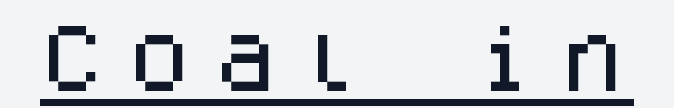
The image shows 74 px sans-serif type, upright, monospaced; set underlined; low stroke contrast and a large x-height.
